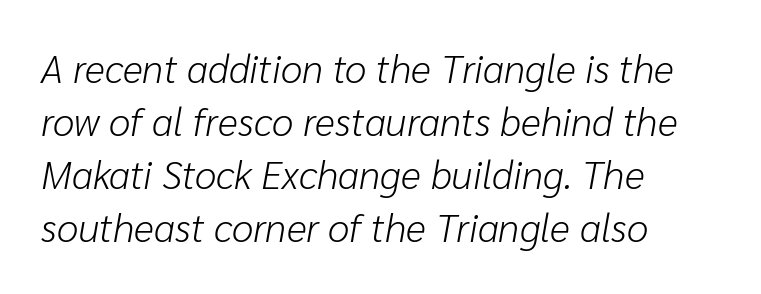
Stroke mass is kept to a normal reading level or below. Teacher's note: observe the even left margin — that is flush-left alignment. Only glyphs here, with clear space below each row. Does extra space separate the letters? No, they use regular spacing. Posture: slanted.
